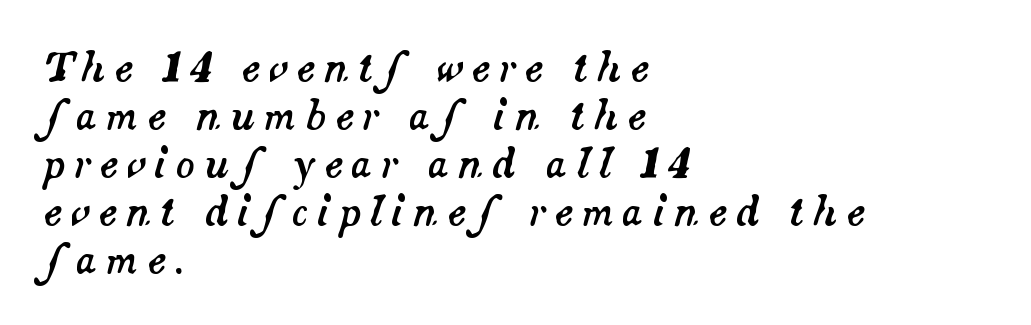
{"italic": "yes", "lean": "right", "slant_degrees": 14, "width": "normal", "stroke_contrast": "medium", "x_height": "small", "monospaced": "no", "underline": "no", "align": "left", "line_spacing_ratio": 1.23, "letter_spacing": "wide", "letter_spacing_em": 0.22, "glyph_px": 39}
